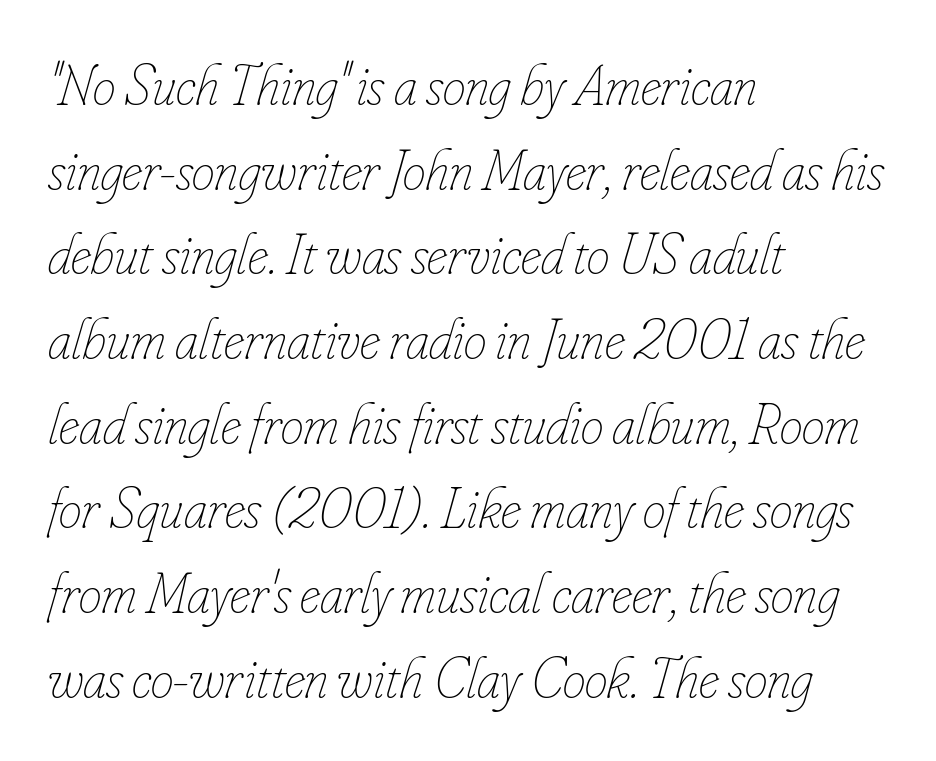
{"italic": "yes", "lean": "right", "slant_degrees": 16, "bold": "no", "weight": "thin", "width": "condensed", "stroke_contrast": "low", "x_height": "small", "monospaced": "no", "underline": "no", "align": "left", "line_spacing": "normal", "line_spacing_ratio": 1.46, "letter_spacing": "normal", "letter_spacing_em": 0.0, "glyph_px": 58}
